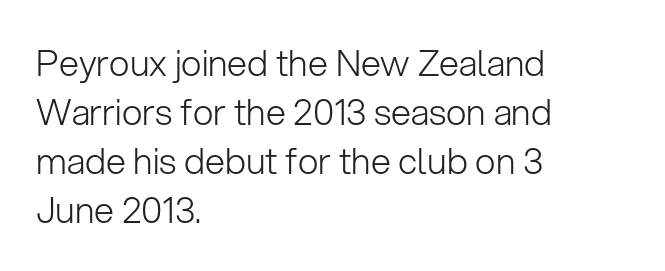
Q: Is the text bold? A: No.
Q: Is the text italic (slanted)? A: No, it is upright.
Q: Is the typeface a serif or a sans-serif typeface? A: Sans-serif.
Q: Is the text underlined? A: No.
Q: How is the paragraph aligned? A: Left-aligned.
Q: Is the spacing between letters normal or unusually wide? A: Normal.
Q: Is the spacing between lines tight, normal or loose? A: Normal.
Q: Width (condensed, normal, or wide)? A: Normal.
Q: Stroke contrast? A: Low.
Q: x-height? A: Medium.
Q: Monospaced? A: No.
